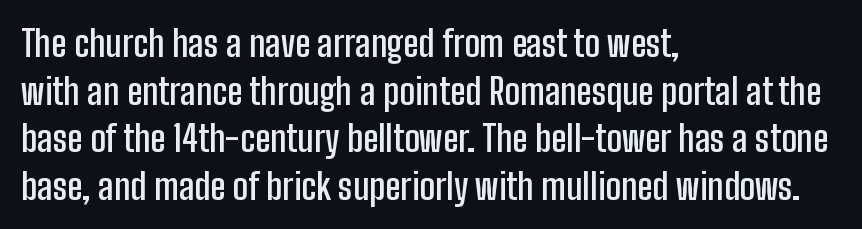
{"serif": "no", "italic": "no", "bold": "semi", "weight": "semibold", "width": "condensed", "stroke_contrast": "low", "x_height": "medium", "monospaced": "no", "underline": "no", "align": "left", "line_spacing": "normal", "line_spacing_ratio": 1.32, "letter_spacing": "normal", "letter_spacing_em": 0.0, "glyph_px": 36}
